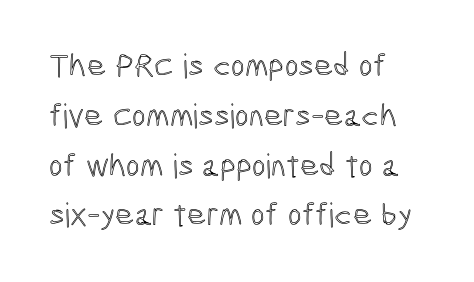
The image shows 33 px condensed type, upright; set left-aligned, normal line spacing (1.51x), normal letter spacing, not underlined; a medium x-height.
